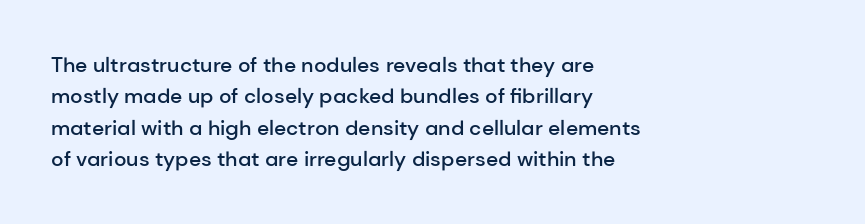
The image shows 21 px text type, upright; set left-aligned, normal line spacing (1.49x), normal letter spacing, not underlined.
